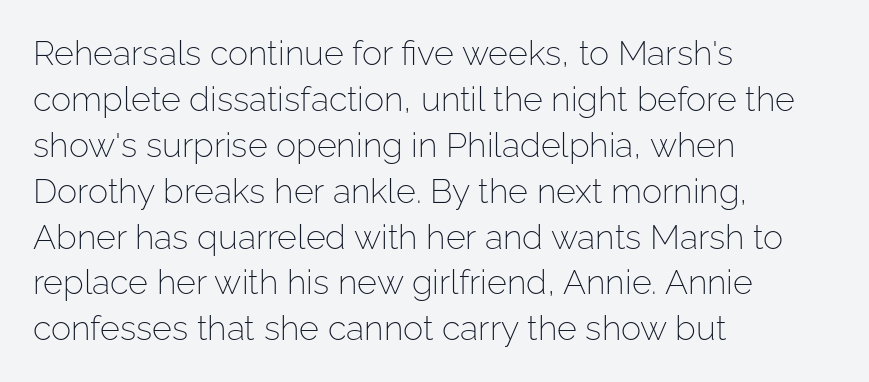
This sample is left-justified, so line endings fall wherever the words run out. Students, observe: this is what conventionally led text looks like. Bold? No — there's no thickening of the strokes. Beneath every word, the page is bare. You can tell it's not italic because the verticals are truly vertical. Tracking value appears to be zero — textbook default spacing.
